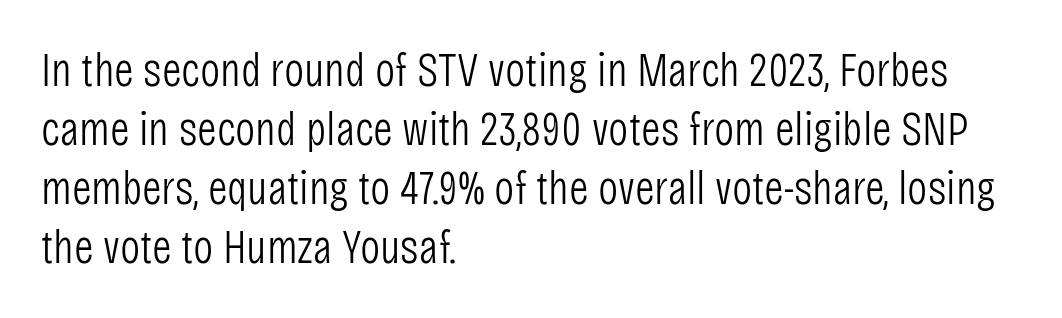
Q: Is the text bold? A: No.
Q: Is the text italic (slanted)? A: No, it is upright.
Q: Is the typeface a serif or a sans-serif typeface? A: Sans-serif.
Q: Is the text underlined? A: No.
Q: How is the paragraph aligned? A: Left-aligned.
Q: Is the spacing between letters normal or unusually wide? A: Normal.
Q: Width (condensed, normal, or wide)? A: Condensed.
Q: Stroke contrast? A: Low.
Q: x-height? A: Large.
Q: Monospaced? A: No.
